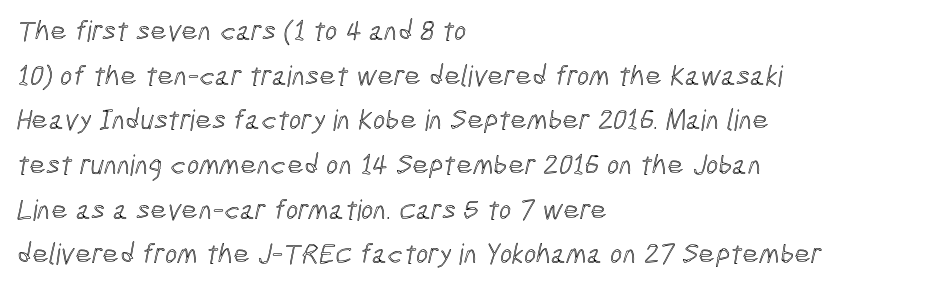
The image shows 29 px condensed type; set left-aligned, normal line spacing (1.54x), normal letter spacing, not underlined; a medium x-height.
